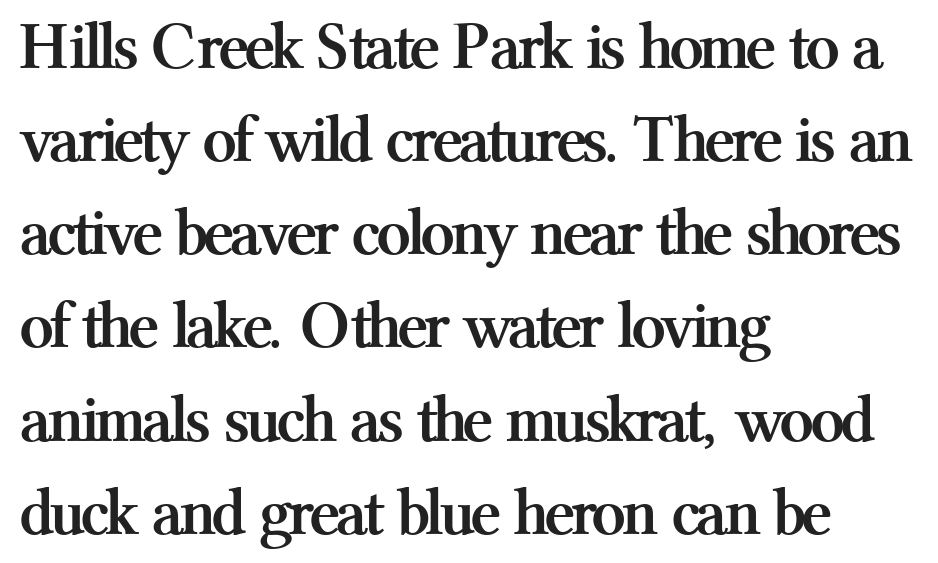
The image shows 68 px semibold serif type, upright; set left-aligned, normal line spacing (1.37x), normal letter spacing, not underlined; medium stroke contrast and a medium x-height.
